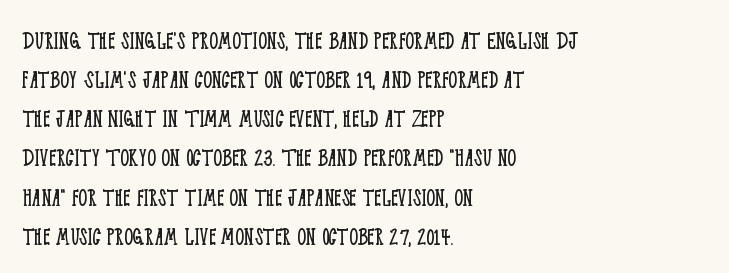
{"italic": "no", "bold": "no", "underline": "no", "align": "left", "line_spacing": "normal", "line_spacing_ratio": 1.45, "letter_spacing": "normal", "letter_spacing_em": 0.0, "glyph_px": 27}
